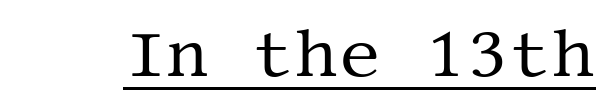
Is the letter spacing exaggerated? No — it looks like the ordinary default. A typographer would call this underscored text. Every character sits straight up, as roman type does. In terms of letterform style, serifs are clearly present. Weight: in the light-to-regular range.
